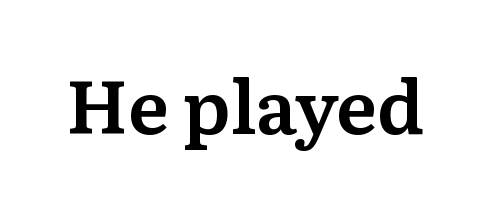
{"serif": "yes", "italic": "no", "width": "normal", "stroke_contrast": "medium", "x_height": "medium", "monospaced": "no", "underline": "no", "letter_spacing": "normal", "letter_spacing_em": 0.0, "glyph_px": 74}
